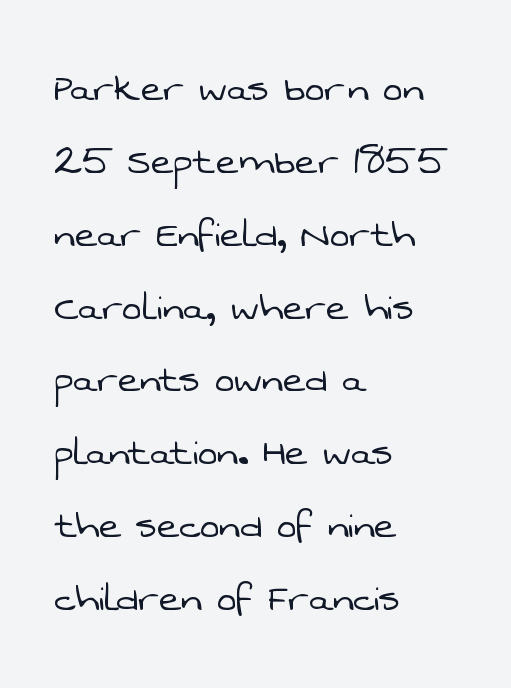
The image shows 47 px light sans-serif type; set left-aligned, normal line spacing (1.55x), normal letter spacing, not underlined; low stroke contrast and a medium x-height.
